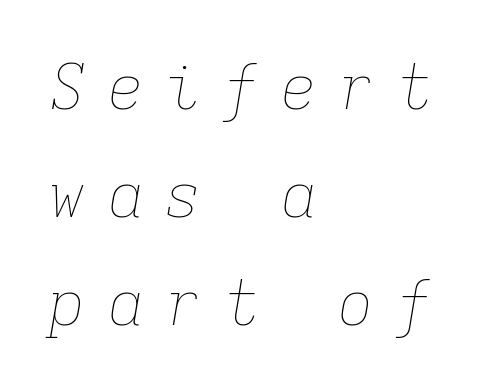
{"italic": "yes", "lean": "right", "slant_degrees": 9, "bold": "no", "weight": "thin", "width": "normal", "stroke_contrast": "low", "x_height": "medium", "monospaced": "yes", "underline": "no", "align": "left", "line_spacing_ratio": 1.74, "letter_spacing": "wide", "letter_spacing_em": 0.33, "glyph_px": 62}
